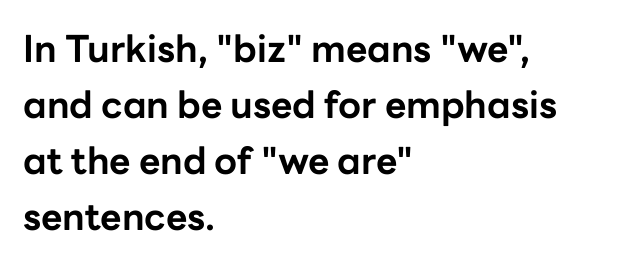
The image shows 37 px bold sans-serif type, upright; set left-aligned, normal line spacing (1.51x), normal letter spacing, not underlined; low stroke contrast and a medium x-height.
